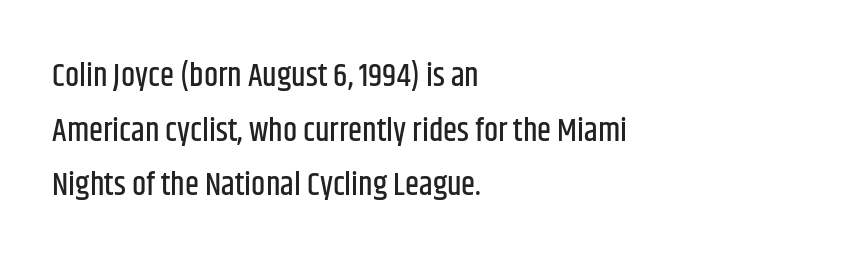
The image shows 32 px condensed sans-serif type, upright; set left-aligned, line spacing 1.71x, normal letter spacing, not underlined; low stroke contrast and a large x-height.
